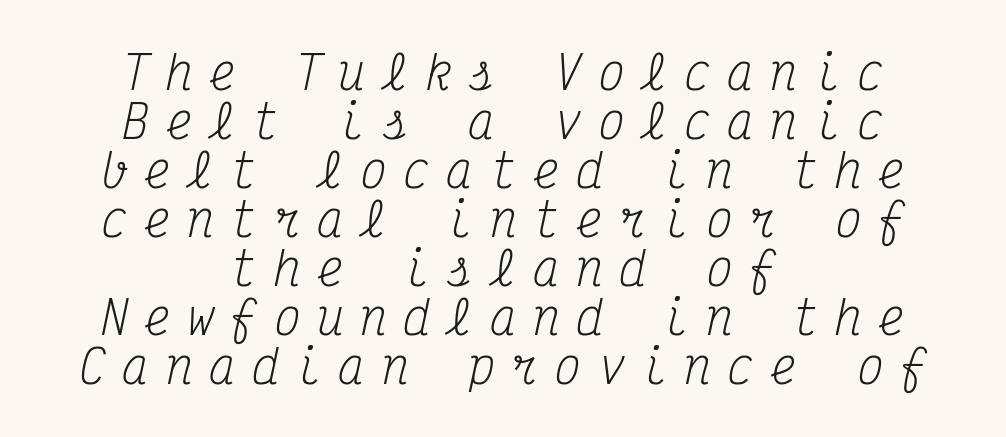
{"serif": "yes", "italic": "yes", "lean": "right", "slant_degrees": 12, "bold": "no", "weight": "regular", "width": "condensed", "stroke_contrast": "medium", "x_height": "medium", "monospaced": "yes", "underline": "no", "align": "center", "line_spacing": "tight", "line_spacing_ratio": 1.09, "letter_spacing": "wide", "letter_spacing_em": 0.36, "glyph_px": 45}
